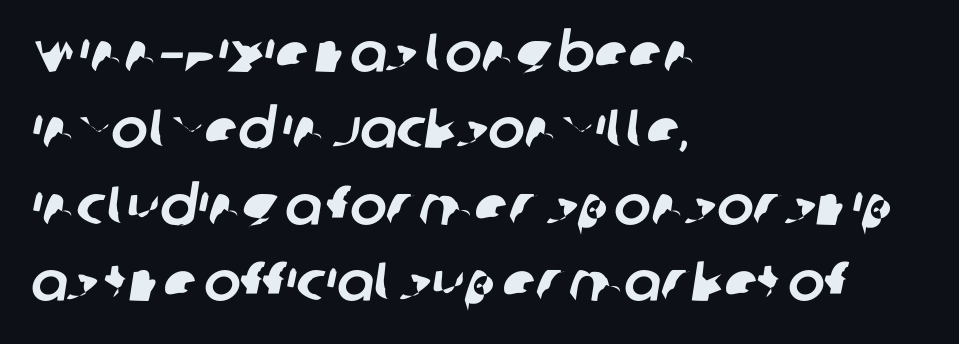
{"serif": "no", "width": "normal", "stroke_contrast": "low", "x_height": "large", "monospaced": "no", "underline": "no", "align": "left", "line_spacing": "normal", "line_spacing_ratio": 1.39, "letter_spacing": "normal", "letter_spacing_em": 0.0, "glyph_px": 55}
